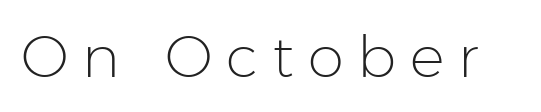
These lines are rendered in a variable-pitch font. The letters look calm and open, with moderate or lighter stems. The foot of each line stays bare and open. Vertical strokes here are truly vertical. Are there feet on the stems? There aren't — it's a sans.
